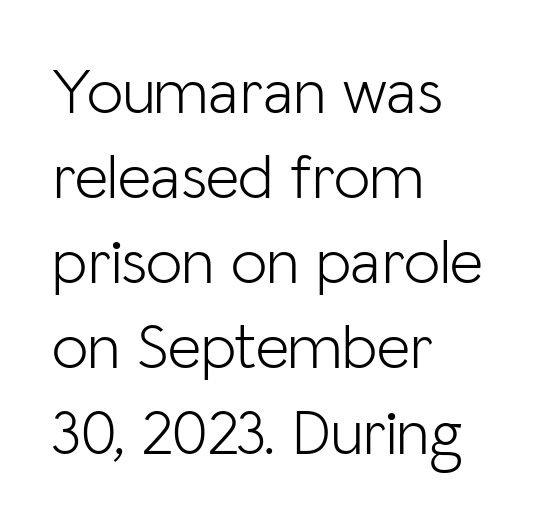
Q: Is the text bold? A: No.
Q: Is the text italic (slanted)? A: No, it is upright.
Q: Is the typeface a serif or a sans-serif typeface? A: Sans-serif.
Q: Is the text underlined? A: No.
Q: How is the paragraph aligned? A: Left-aligned.
Q: Is the spacing between letters normal or unusually wide? A: Normal.
Q: Is the spacing between lines tight, normal or loose? A: Normal.
Q: Width (condensed, normal, or wide)? A: Normal.
Q: Stroke contrast? A: Low.
Q: x-height? A: Medium.
Q: Monospaced? A: No.
